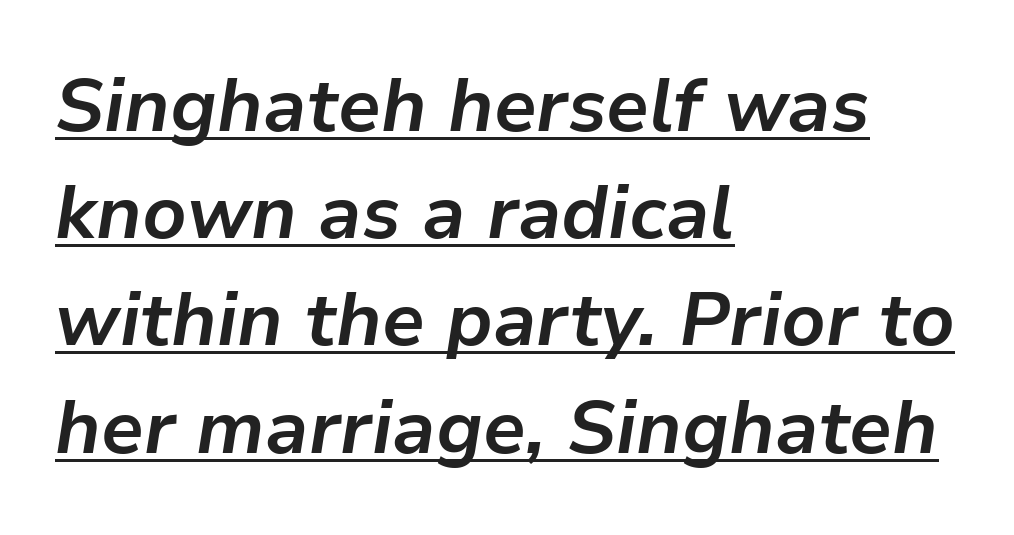
Q: Is the text bold? A: Yes.
Q: Is the text italic (slanted)? A: Yes, it leans right by about 9 degrees.
Q: Is the text underlined? A: Yes.
Q: How is the paragraph aligned? A: Left-aligned.
Q: Is the spacing between letters normal or unusually wide? A: Normal.
Q: Is the spacing between lines tight, normal or loose? A: Normal.
Q: Width (condensed, normal, or wide)? A: Normal.
Q: Stroke contrast? A: Low.
Q: x-height? A: Medium.
Q: Monospaced? A: No.
